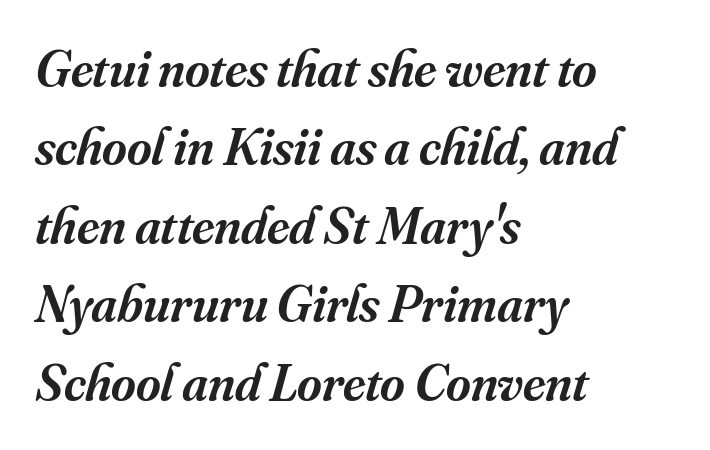
The image shows 53 px semibold serif type, italic (leaning right); set left-aligned, normal line spacing (1.48x), normal letter spacing, not underlined; medium stroke contrast and a small x-height.
